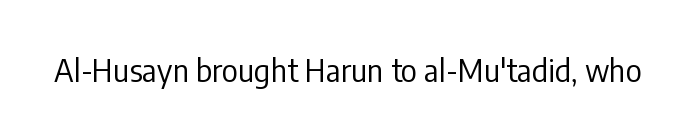
{"serif": "no", "italic": "no", "bold": "no", "weight": "regular", "width": "condensed", "stroke_contrast": "low", "x_height": "medium", "monospaced": "no", "underline": "no", "letter_spacing": "normal", "letter_spacing_em": 0.0, "glyph_px": 31}
